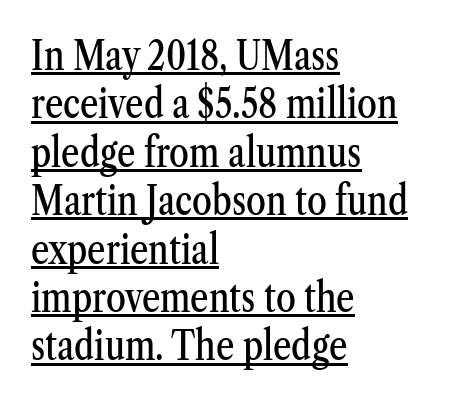
Q: Is the text italic (slanted)? A: No, it is upright.
Q: Is the typeface a serif or a sans-serif typeface? A: Serif.
Q: Is the text underlined? A: Yes.
Q: How is the paragraph aligned? A: Left-aligned.
Q: Is the spacing between letters normal or unusually wide? A: Normal.
Q: Width (condensed, normal, or wide)? A: Condensed.
Q: Stroke contrast? A: Medium.
Q: x-height? A: Medium.
Q: Monospaced? A: No.
